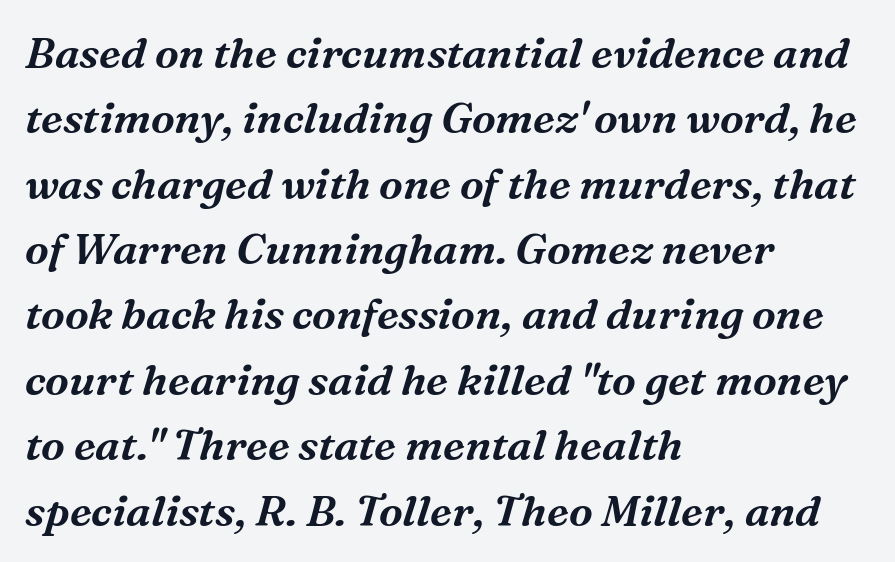
The image shows 43 px serif type, italic (leaning right); set left-aligned, normal line spacing (1.52x), normal letter spacing, not underlined; medium stroke contrast and a medium x-height.
